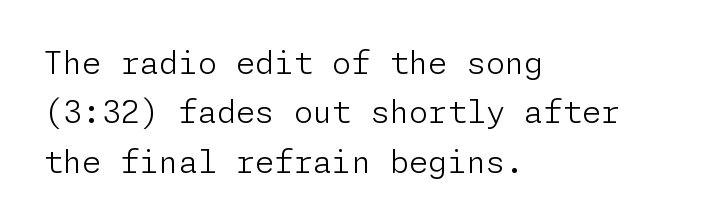
{"serif": "no", "italic": "no", "bold": "no", "weight": "light", "width": "normal", "stroke_contrast": "low", "x_height": "medium", "underline": "no", "align": "left", "line_spacing": "normal", "line_spacing_ratio": 1.59, "letter_spacing": "normal", "letter_spacing_em": 0.0, "glyph_px": 31}
